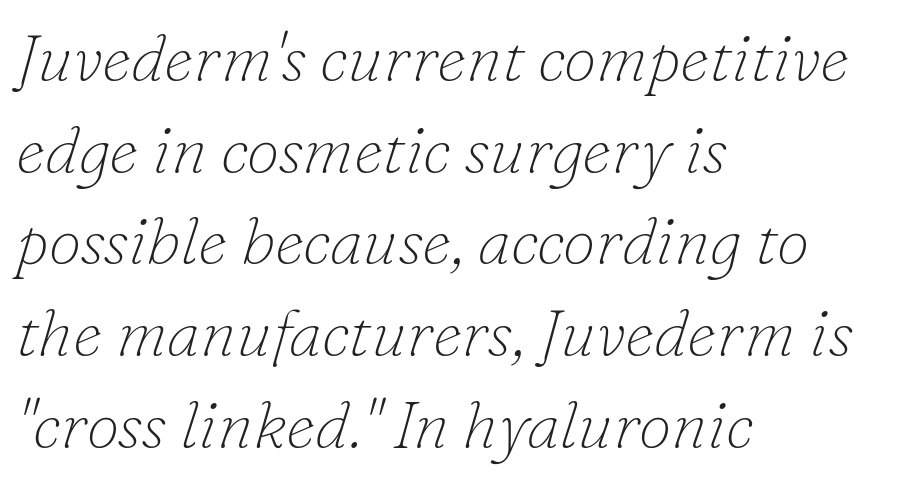
Q: Is the text bold? A: No.
Q: Is the text italic (slanted)? A: Yes, it leans right by about 16 degrees.
Q: Is the typeface a serif or a sans-serif typeface? A: Serif.
Q: Is the text underlined? A: No.
Q: How is the paragraph aligned? A: Left-aligned.
Q: Is the spacing between letters normal or unusually wide? A: Normal.
Q: Is the spacing between lines tight, normal or loose? A: Normal.
Q: Width (condensed, normal, or wide)? A: Normal.
Q: Stroke contrast? A: Low.
Q: x-height? A: Small.
Q: Monospaced? A: No.
